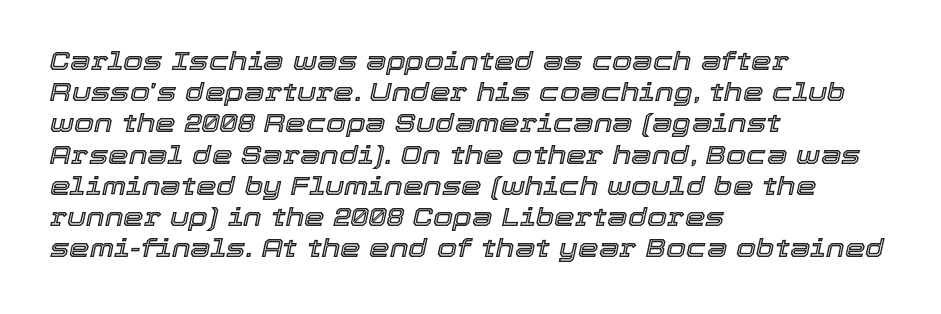
The image shows 26 px text type, italic (leaning right); set left-aligned, line spacing 1.2x, normal letter spacing, not underlined.
